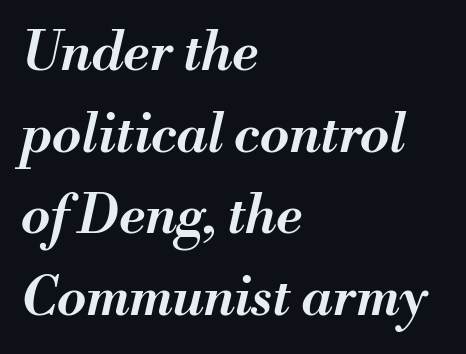
{"italic": "yes", "lean": "right", "slant_degrees": 13, "bold": "semi", "weight": "semibold", "width": "normal", "stroke_contrast": "medium", "x_height": "small", "monospaced": "no", "underline": "no", "align": "left", "line_spacing": "normal", "line_spacing_ratio": 1.54, "letter_spacing": "normal", "letter_spacing_em": 0.0, "glyph_px": 53}
